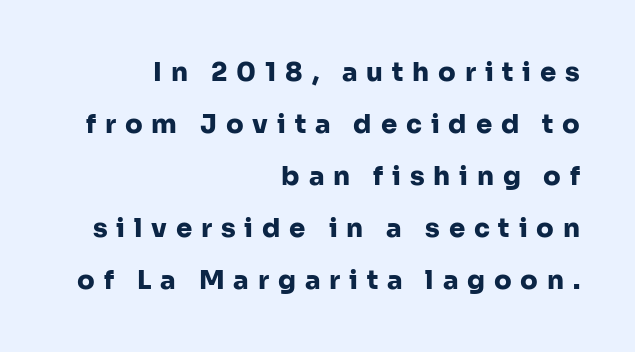
{"italic": "no", "bold": "yes", "underline": "no", "align": "right", "line_spacing": "loose", "line_spacing_ratio": 2.0, "letter_spacing": "wide", "letter_spacing_em": 0.34, "glyph_px": 26}
